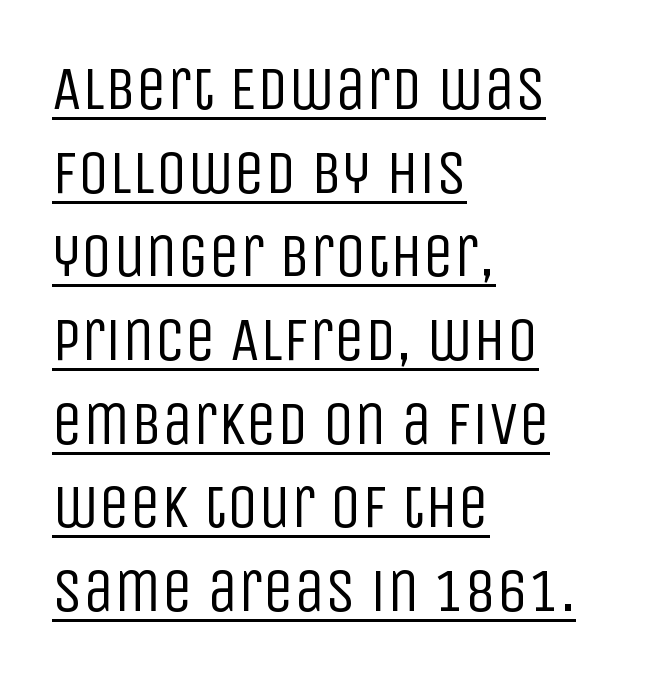
Does the copy run flush right? No — it runs flush left. Characters follow at the spacing the type designer built in. Honestly, the underline is the first thing you notice here. Is this a fixed-width face? No — the glyphs have proportional, varying widths.
